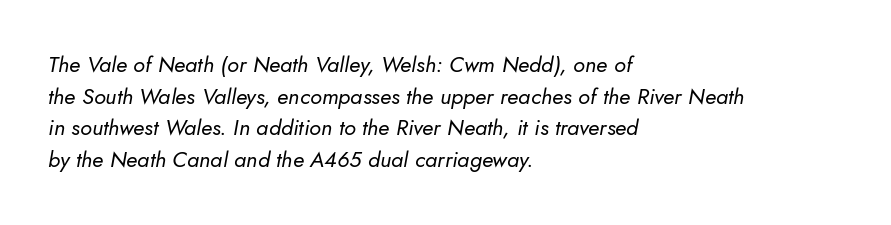
The image shows 22 px text type, italic (leaning right); set left-aligned, normal line spacing (1.44x), normal letter spacing, not underlined.
